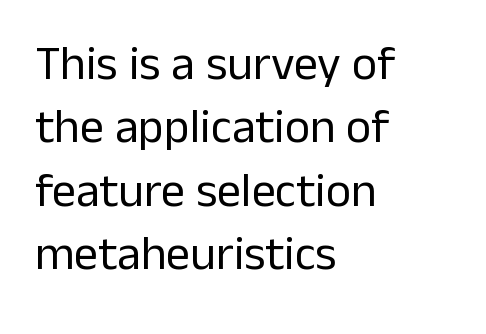
Q: Is the text bold? A: No.
Q: Is the text italic (slanted)? A: No, it is upright.
Q: Is the typeface a serif or a sans-serif typeface? A: Sans-serif.
Q: Is the text underlined? A: No.
Q: How is the paragraph aligned? A: Left-aligned.
Q: Is the spacing between letters normal or unusually wide? A: Normal.
Q: Is the spacing between lines tight, normal or loose? A: Normal.
Q: Width (condensed, normal, or wide)? A: Normal.
Q: Stroke contrast? A: Low.
Q: x-height? A: Medium.
Q: Monospaced? A: No.
